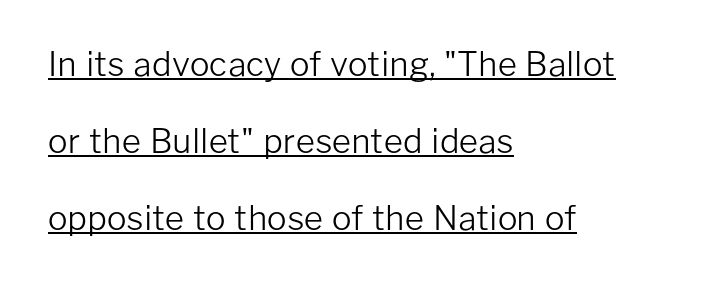
This block would shrink considerably if given ordinary leading; it's expanded now. Glyph-to-glyph distance matches everyday printed text. The face used here is proportionally spaced, like ordinary book or web type. Rendered with straight, roman letterforms. To sum up the face: it is a sans, with no serifs. The words here are underlined.
